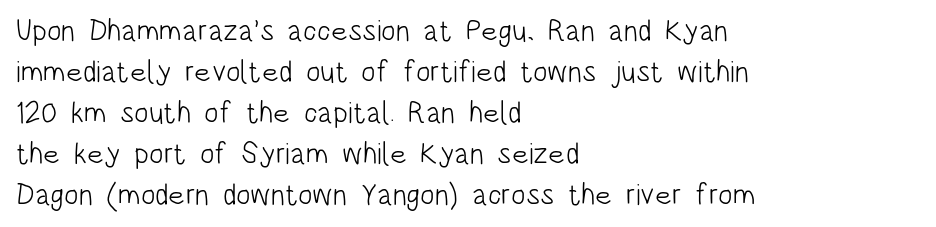
The image shows 30 px light, condensed sans-serif type, upright; set left-aligned, normal line spacing (1.37x), normal letter spacing, not underlined; low stroke contrast and a large x-height.
